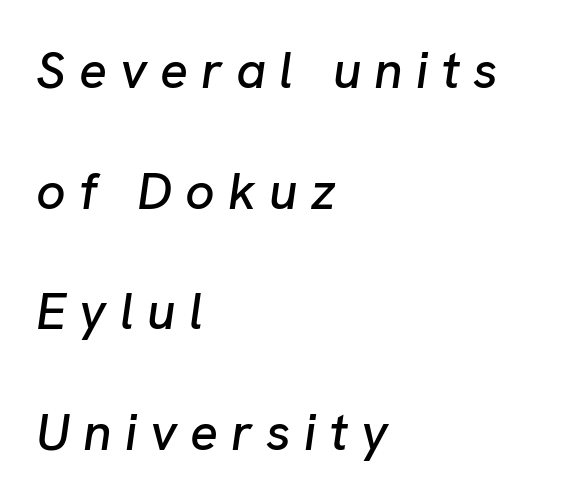
Just letters on the line, the space beneath them empty. Every character sits at an angle, as italics do. Does extra space separate the letters? Yes, quite a lot of it. The passage is arranged the way most books set body copy — flush left. Proportional: the letters do not fall into vertical columns.
